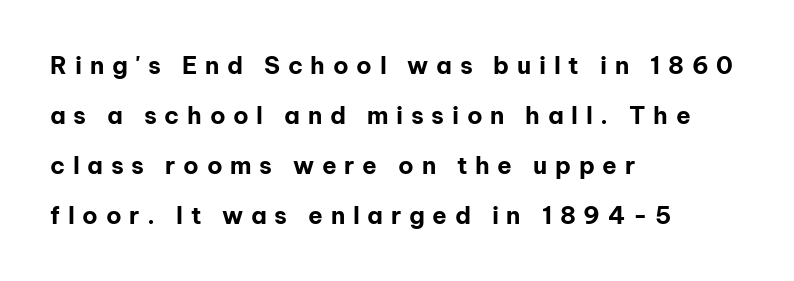
The image shows 24 px bold type, upright; set left-aligned, loose line spacing (2.08x), unusually wide letter spacing (+0.32 em), not underlined.
